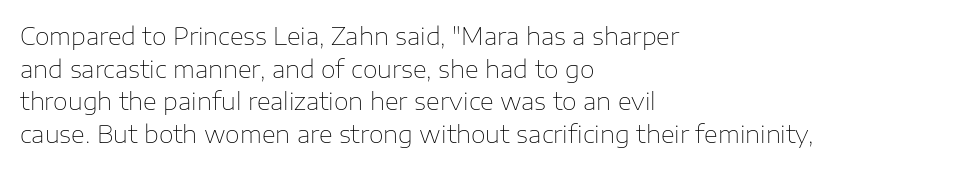
The image shows 24 px text type, upright; set left-aligned, normal line spacing (1.36x), normal letter spacing, not underlined.
